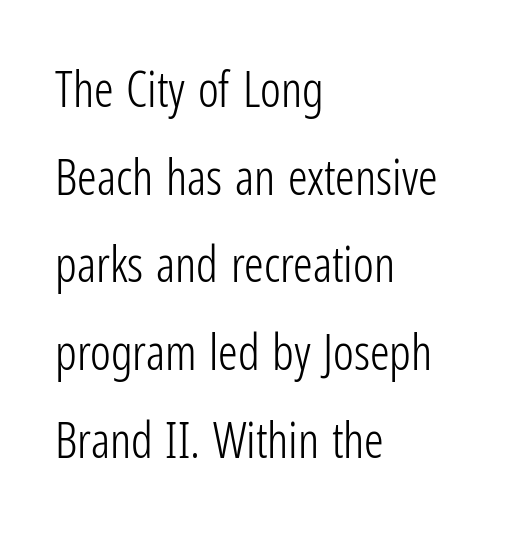
Upright lettering throughout. The compositor pushed each line to the left boundary. Check under the words: just untouched page. The font family rendered here belongs to the sans-serif group. Nothing heavy about these letters — not bold at all. Words appear dense and cohesive because spacing is normal.
